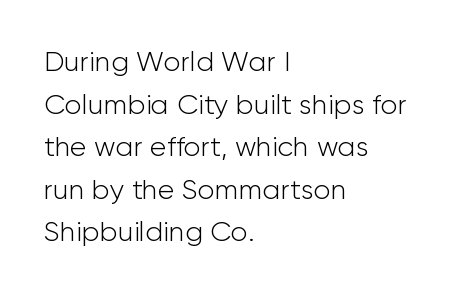
{"serif": "no", "italic": "no", "bold": "no", "weight": "light", "width": "normal", "stroke_contrast": "low", "x_height": "medium", "monospaced": "no", "underline": "no", "align": "left", "line_spacing": "normal", "line_spacing_ratio": 1.52, "letter_spacing": "normal", "letter_spacing_em": 0.0, "glyph_px": 28}
